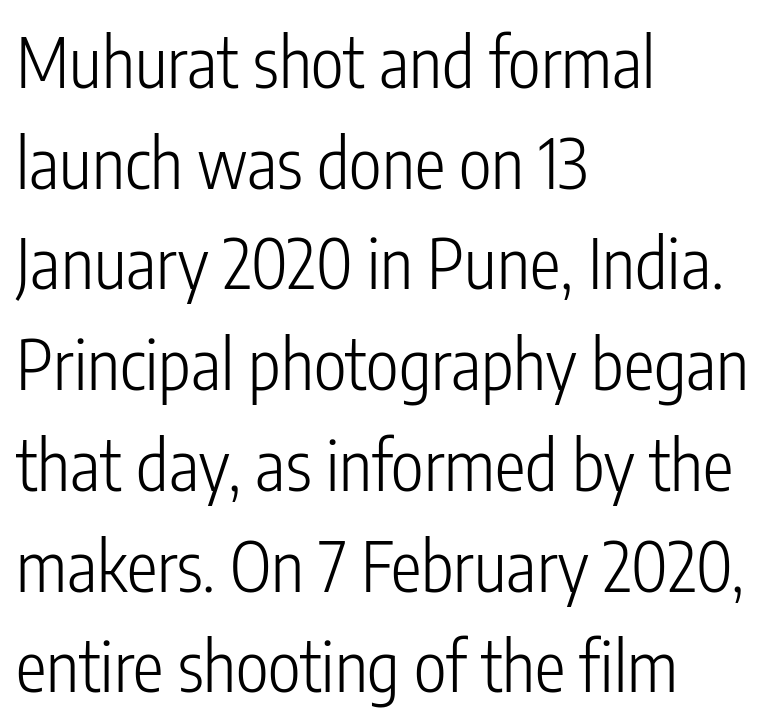
Is this a fixed-width face? No — the glyphs have proportional, varying widths. Beneath every word, the page is bare. The face looks like a standard text weight, possibly lighter. This rendering employs a face without finishing strokes, i.e., a sans-serif.
